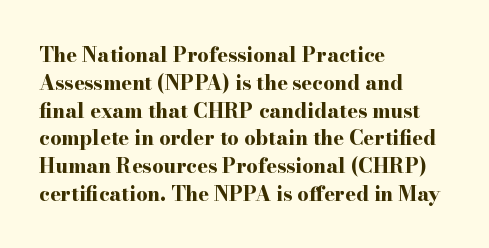
The image shows 20 px bold type, upright; set left-aligned, normal line spacing (1.39x), normal letter spacing, not underlined.
